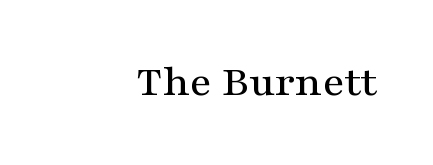
{"serif": "yes", "italic": "no", "width": "wide", "stroke_contrast": "medium", "x_height": "medium", "monospaced": "no", "underline": "no", "align": "right", "letter_spacing": "normal", "letter_spacing_em": 0.0, "glyph_px": 45}
